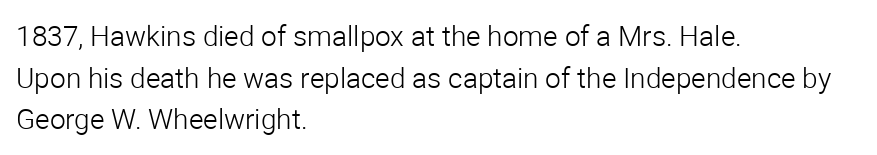
The image shows 28 px light sans-serif type, upright; set left-aligned, normal line spacing (1.49x), normal letter spacing, not underlined; low stroke contrast and a medium x-height.
